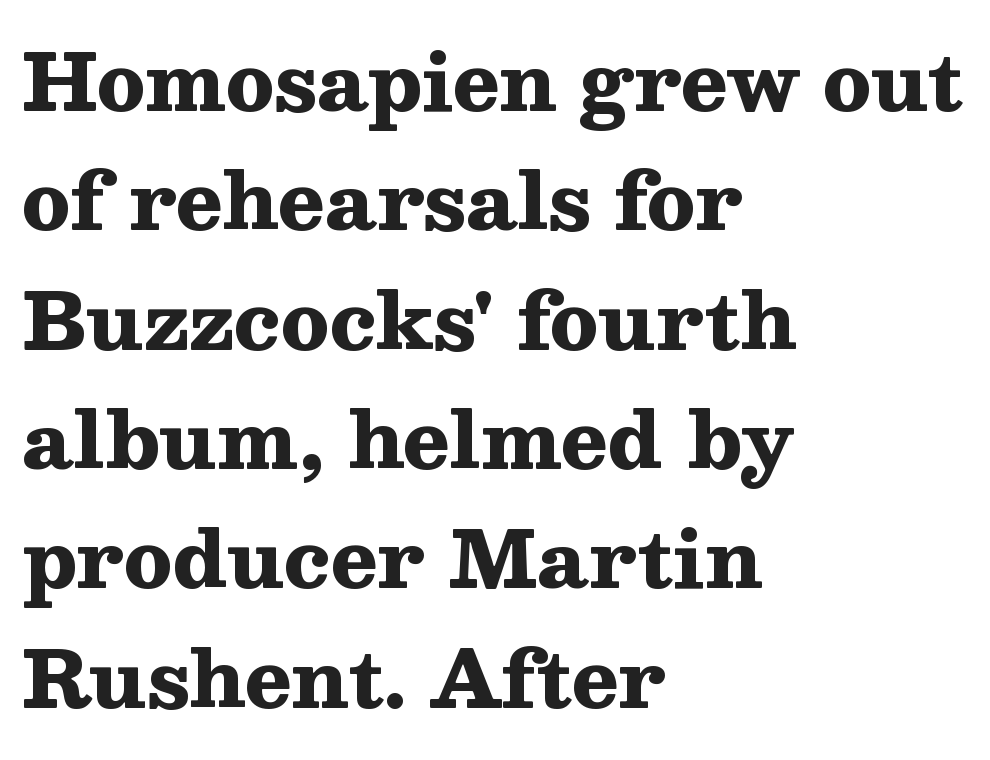
Typographic density is high because the face is bold. This rendering features lettering with no underline. Standard letterfit; no display-style spreading of the glyphs. Look at the bottom of the vertical strokes: they flare into serifs here.
